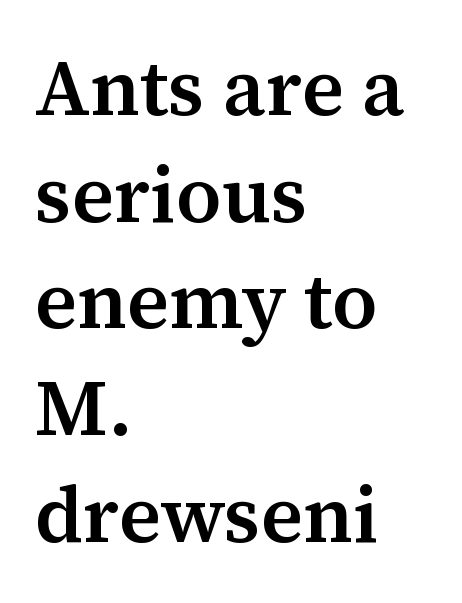
You could not count columns in this text — the font is proportionally spaced. What stands out about the letter spacing? Nothing — it is the standard amount. Compared with an ordinary text face, these strokes are moderately heavier — a semibold. Descenders are the only things crossing below the line. Left-aligned paragraph, ragged on the right. Tall strokes in this sample are plumb rather than angled.
